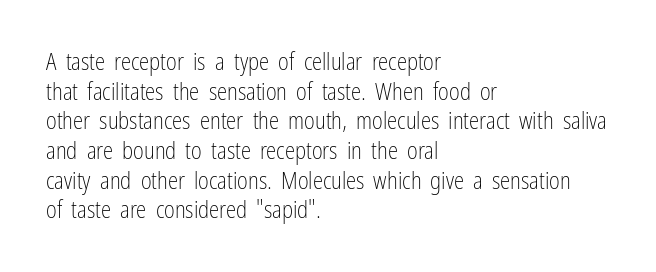
The image shows 23 px text type, upright; set left-aligned, normal line spacing (1.29x), normal letter spacing, not underlined.
